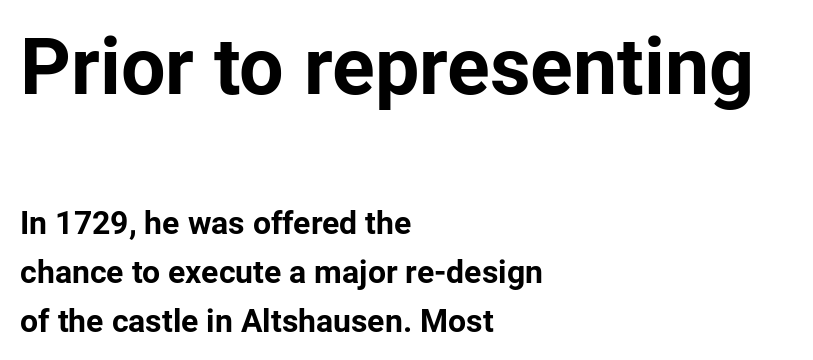
{"serif": "no", "italic": "no", "bold": "yes", "weight": "bold", "width": "normal", "stroke_contrast": "low", "x_height": "medium", "monospaced": "no", "underline": "no", "align": "left", "line_spacing": "normal", "line_spacing_ratio": 1.53, "letter_spacing": "normal", "letter_spacing_em": 0.0, "larger_block": "first", "size_ratio": 2.47, "glyph_px": 79}
